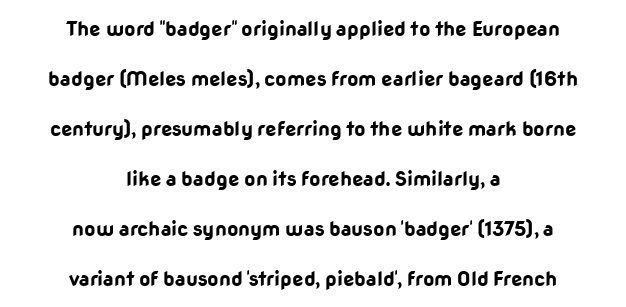
The typesetting leans heavy: a genuine bold. Vertically, the passage feels expansive, rows floating well apart. Bare-footed words on every line. Reading down the block, each line starts at a different indent, mirrored at its end. Tracking here is standard; glyphs follow each other at the usual distance.
